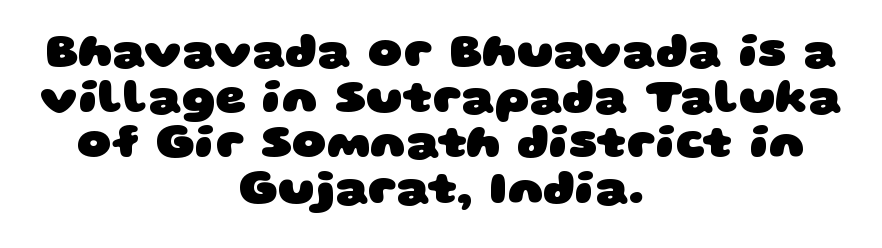
{"serif": "no", "bold": "yes", "weight": "heavy", "width": "wide", "stroke_contrast": "low", "x_height": "large", "monospaced": "no", "underline": "no", "align": "center", "line_spacing": "tight", "line_spacing_ratio": 0.97, "letter_spacing": "normal", "letter_spacing_em": 0.0, "glyph_px": 47}
